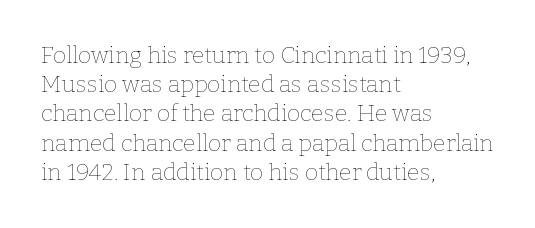
Q: Is the text bold? A: No.
Q: Is the text italic (slanted)? A: No, it is upright.
Q: Is the text underlined? A: No.
Q: How is the paragraph aligned? A: Left-aligned.
Q: Is the spacing between letters normal or unusually wide? A: Normal.
Q: Is the spacing between lines tight, normal or loose? A: Normal.
